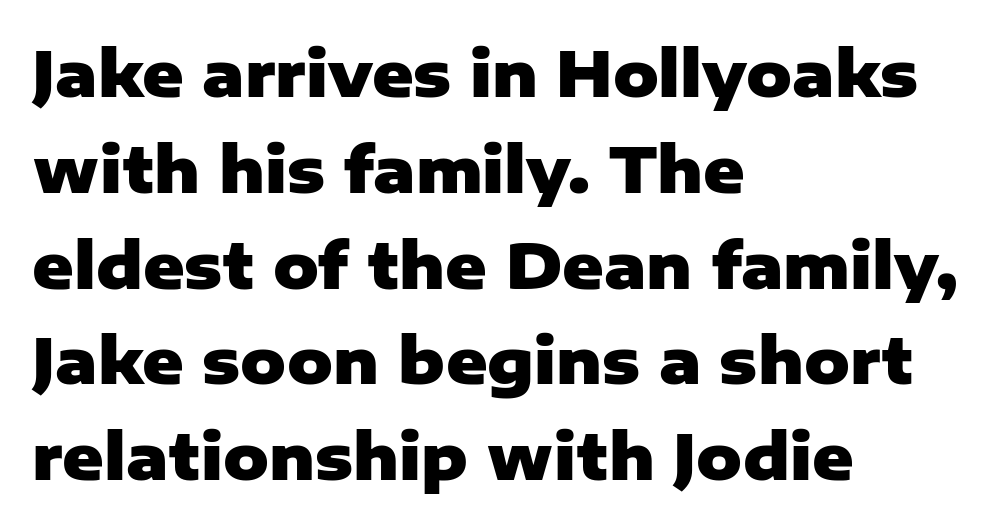
This sample has the flowing, uneven cadence of proportional lettering. Successive baselines arrive at the customary interval. This rendering employs a face without finishing strokes, i.e., a sans-serif. When letters stand straight like this, we call the style roman or upright. Default kerning and tracking; the words read as compact shapes.
